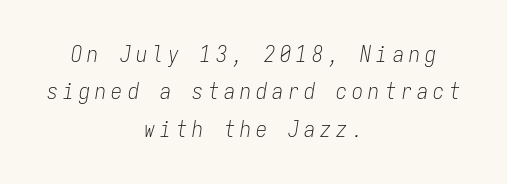
Q: Is the text bold? A: No.
Q: Is the text italic (slanted)? A: Yes, it leans right by about 9 degrees.
Q: Is the text underlined? A: No.
Q: How is the paragraph aligned? A: Centered.
Q: Is the spacing between letters normal or unusually wide? A: Unusually wide.
Q: Is the spacing between lines tight, normal or loose? A: Normal.
